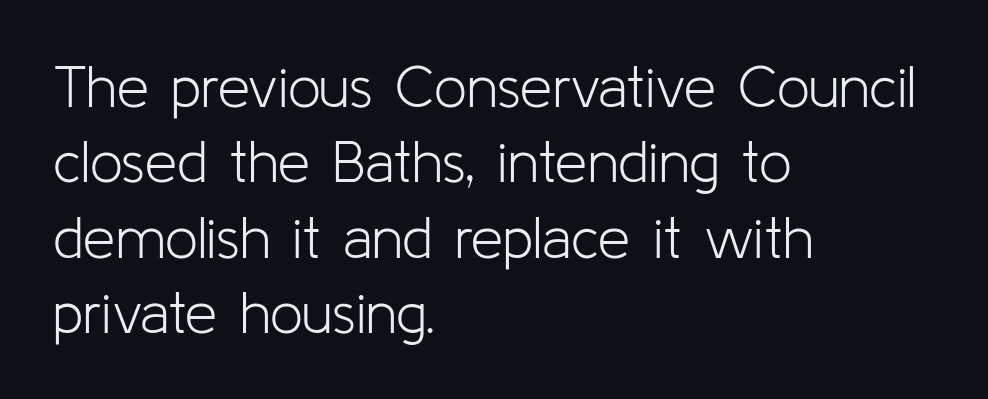
Just letters on the line, the space beneath them empty. The lines are quadded left. The typesetting does not lean heavy: it is not bold. It's the straight-up-and-down kind of type.
